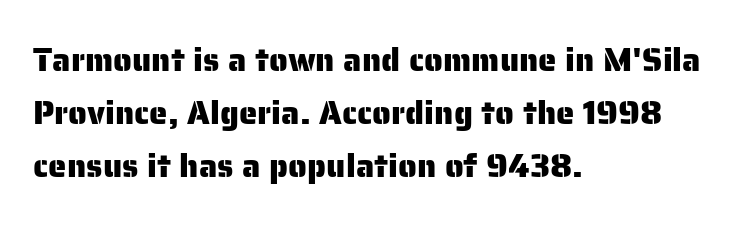
{"serif": "no", "italic": "no", "width": "normal", "stroke_contrast": "low", "x_height": "medium", "monospaced": "no", "underline": "no", "align": "left", "line_spacing": "normal", "line_spacing_ratio": 1.6, "letter_spacing": "normal", "letter_spacing_em": 0.0, "glyph_px": 33}
